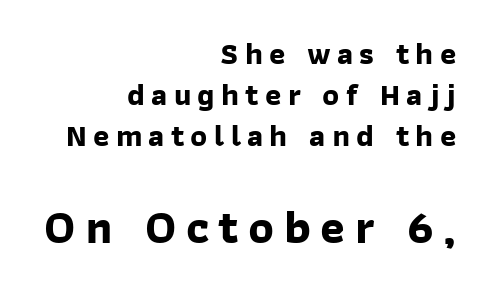
{"serif": "no", "bold": "yes", "weight": "bold", "width": "normal", "stroke_contrast": "low", "x_height": "medium", "monospaced": "no", "underline": "no", "align": "right", "line_spacing": "normal", "line_spacing_ratio": 1.32, "letter_spacing": "wide", "letter_spacing_em": 0.2, "larger_block": "second", "size_ratio": 1.52, "glyph_px": 47}
